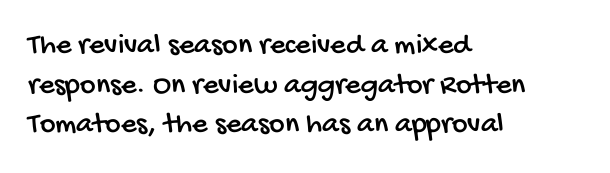
Classification — sans serif. The passage shown is not underscored anywhere. Varying glyph widths throughout — classic text-font behaviour. The vertical gap from one line to the next is medium.
